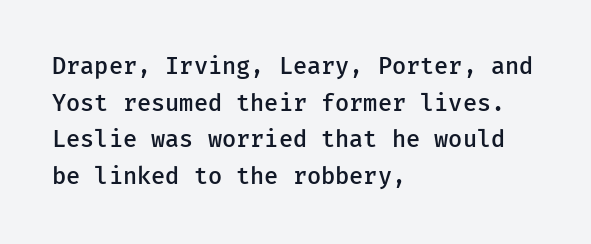
The image shows 23 px text type, upright; set left-aligned, normal line spacing (1.59x), normal letter spacing, not underlined.
